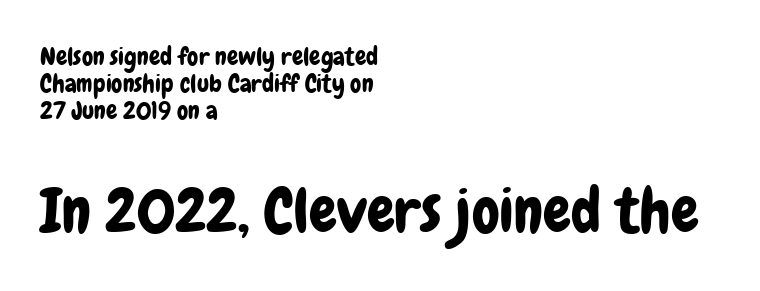
Honestly, the rows look squashed on top of each other. Tracking here is standard; glyphs follow each other at the usual distance. I'd call this a sans setting — the letters go barefoot. The passage shown is typed in a proportional face where columns would drift. Block two is the big one; block one sits smaller above it. The typesetter chose a ragged-right arrangement here.
